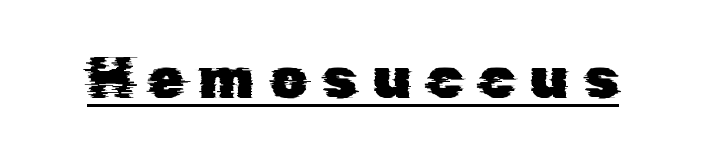
{"serif": "no", "width": "normal", "stroke_contrast": "low", "x_height": "medium", "monospaced": "no", "underline": "yes", "letter_spacing": "wide", "letter_spacing_em": 0.25, "glyph_px": 59}
